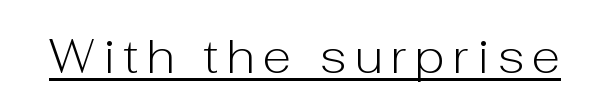
{"serif": "no", "italic": "no", "bold": "no", "weight": "light", "width": "normal", "stroke_contrast": "low", "x_height": "medium", "monospaced": "no", "underline": "yes", "glyph_px": 47}
